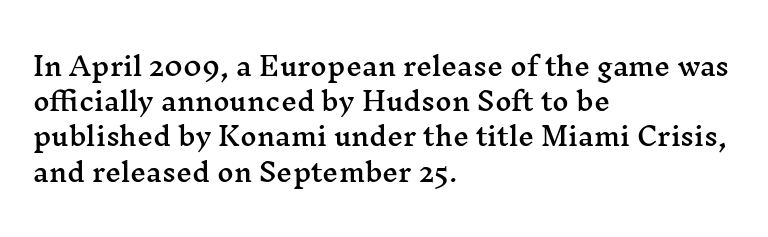
Q: Is the text italic (slanted)? A: No, it is upright.
Q: Is the text underlined? A: No.
Q: How is the paragraph aligned? A: Left-aligned.
Q: Is the spacing between letters normal or unusually wide? A: Normal.
Q: Is the spacing between lines tight, normal or loose? A: Normal.
